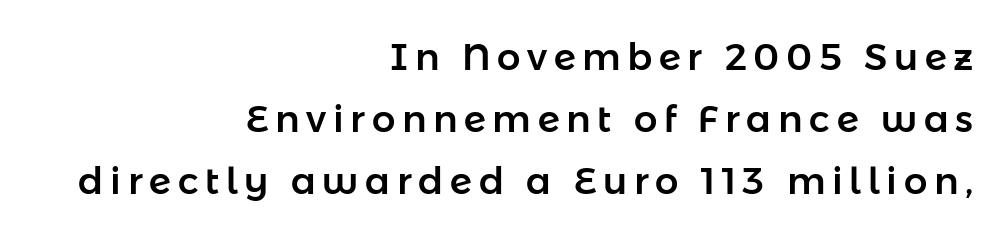
What kind of face is this? One without serifs — a sans. Quick note: interline space is typical. The rag falls on the left side of this text block. The letters stand straight up with perfectly vertical stems. Varying glyph widths throughout — classic text-font behaviour.
